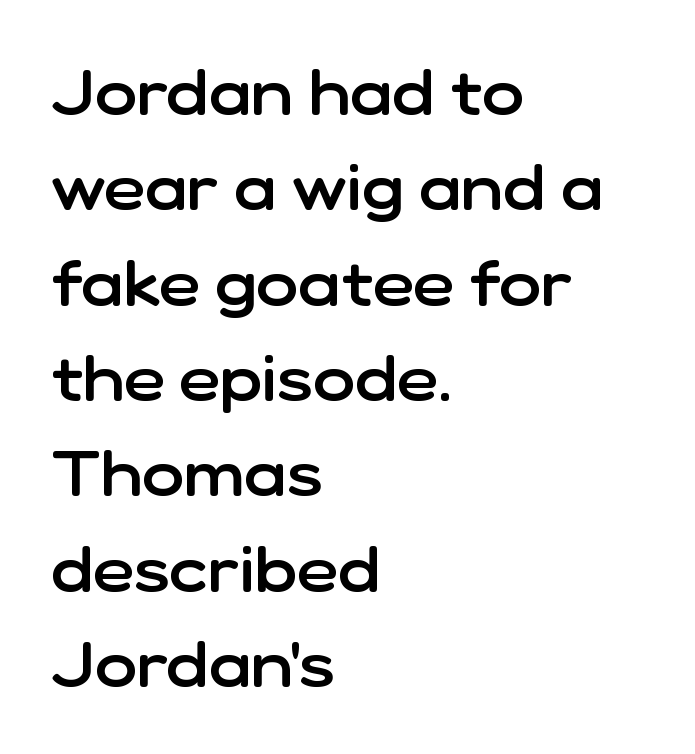
Q: Is the text bold? A: Semi-bold.
Q: Is the text italic (slanted)? A: No, it is upright.
Q: Is the typeface a serif or a sans-serif typeface? A: Sans-serif.
Q: Is the text underlined? A: No.
Q: How is the paragraph aligned? A: Left-aligned.
Q: Is the spacing between letters normal or unusually wide? A: Normal.
Q: Is the spacing between lines tight, normal or loose? A: Normal.
Q: Width (condensed, normal, or wide)? A: Normal.
Q: Stroke contrast? A: Low.
Q: x-height? A: Medium.
Q: Monospaced? A: No.
